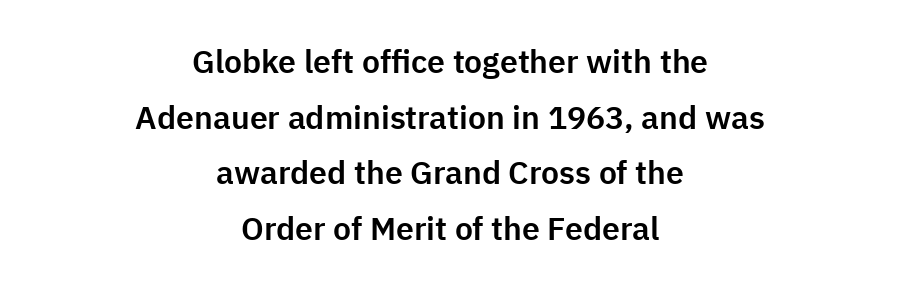
You could not count columns in this text — the font is proportionally spaced. Quick note: not italic, upright. Underlining? Definitely not there. Caption: multi-line text, centered on the measure.
